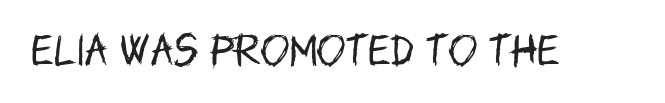
Rule under the text: the space is simply empty. Looks like regular typesetting: each glyph gets only the width it needs. Do the letters lean? They stand straight. Serifs: no, the terminals of the letterforms are clean. A quiet, ordinary-to-light weight characterises the typeface. Words appear dense and cohesive because spacing is normal.
